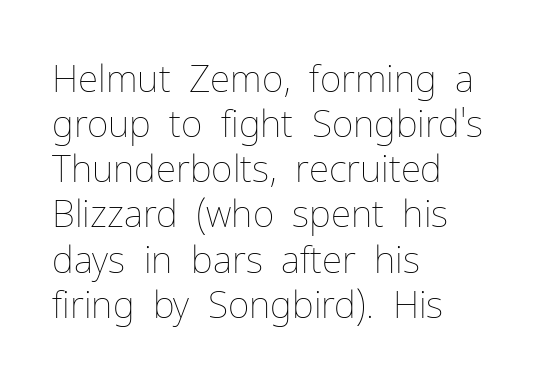
The image shows 37 px thin type, upright; set left-aligned, line spacing 1.22x, normal letter spacing, not underlined; low stroke contrast and a medium x-height.
